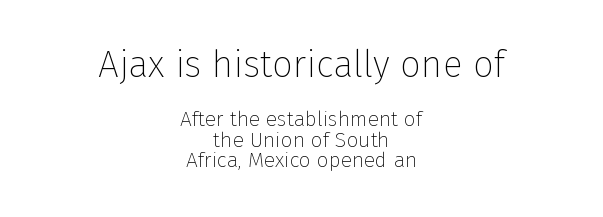
The image shows 37 px thin sans-serif type, upright; set centered, tight line spacing (0.97x), normal letter spacing, not underlined; the first (top) block is 1.76x larger; low stroke contrast and a medium x-height.
